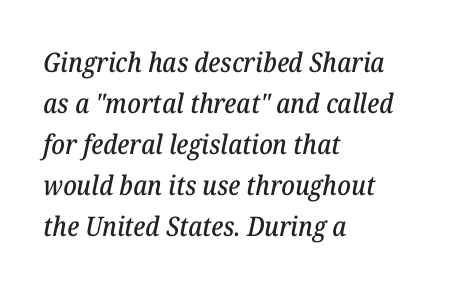
The image shows 27 px text type, italic (leaning right); set left-aligned, normal line spacing (1.52x), normal letter spacing, not underlined.
